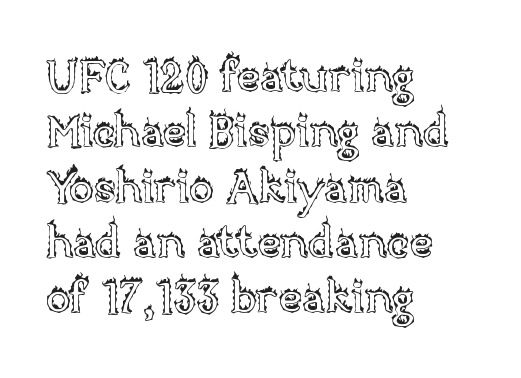
{"italic": "no", "width": "normal", "x_height": "large", "monospaced": "no", "underline": "no", "align": "left", "line_spacing_ratio": 1.23, "letter_spacing": "normal", "letter_spacing_em": 0.0, "glyph_px": 45}
